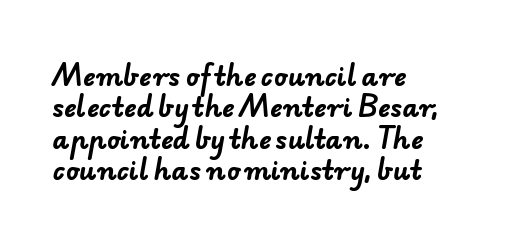
The image shows 26 px bold type; set left-aligned, line spacing 1.21x, normal letter spacing, not underlined.
